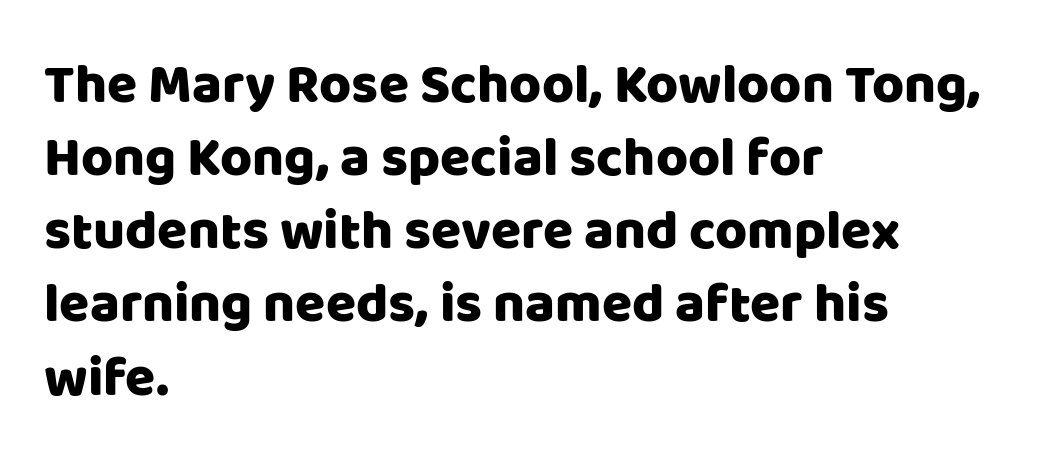
{"serif": "no", "italic": "no", "width": "normal", "stroke_contrast": "low", "x_height": "large", "monospaced": "no", "underline": "no", "align": "left", "line_spacing": "normal", "line_spacing_ratio": 1.33, "letter_spacing": "normal", "letter_spacing_em": 0.0, "glyph_px": 55}
